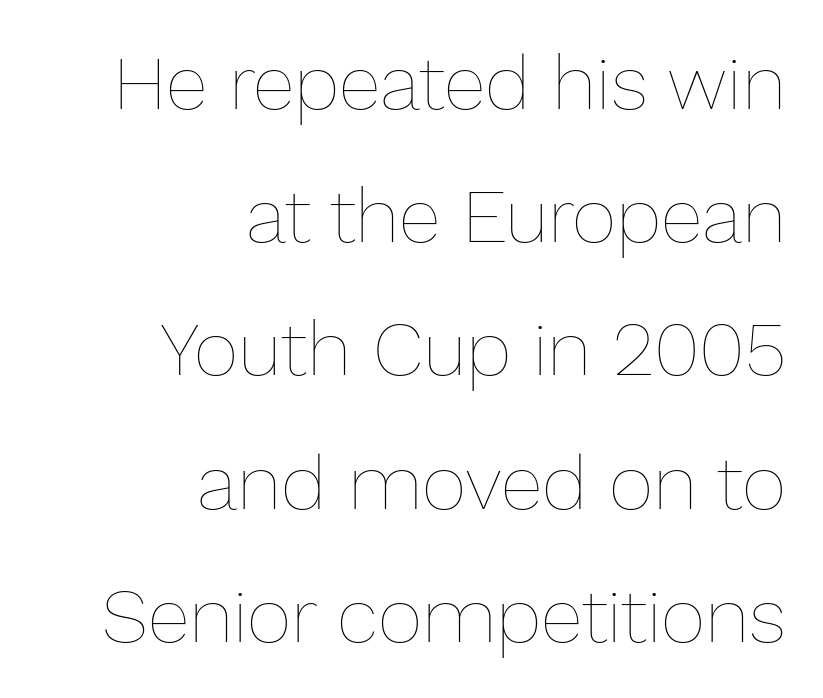
Has an underline been added? It has not. Caption: multi-line text, flush right, ragged left. This sample has the flowing, uneven cadence of proportional lettering. Caption: standard tracking, unaltered. This is not heavy type; no bold has been used.
